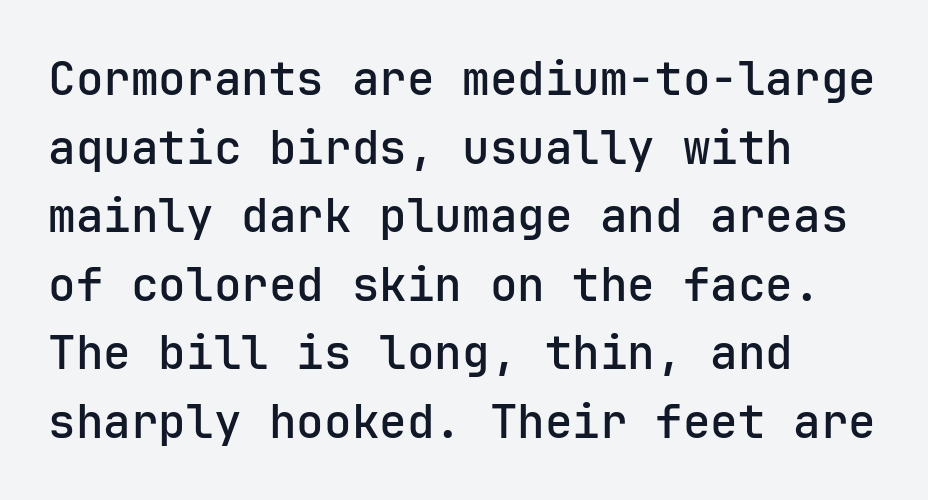
The image shows 46 px semibold sans-serif type, upright; set left-aligned, normal line spacing (1.49x), normal letter spacing, not underlined; low stroke contrast and a medium x-height.
